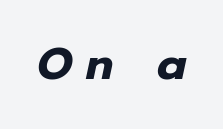
Looks like regular typesetting: each glyph gets only the width it needs. This is oblique type, the kind used for emphasis or titles. The rendering inserts visible extra space after every character. Clear beneath every line of the passage.
